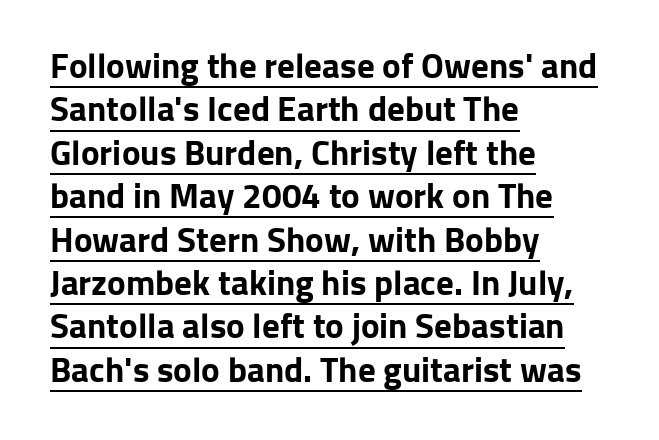
The passage shown is typed in a proportional face where columns would drift. How heavy is the stroke? Heavy — this is a bold. Line beginnings align vertically; line endings do not. The passage shown has conventional tracking throughout.
